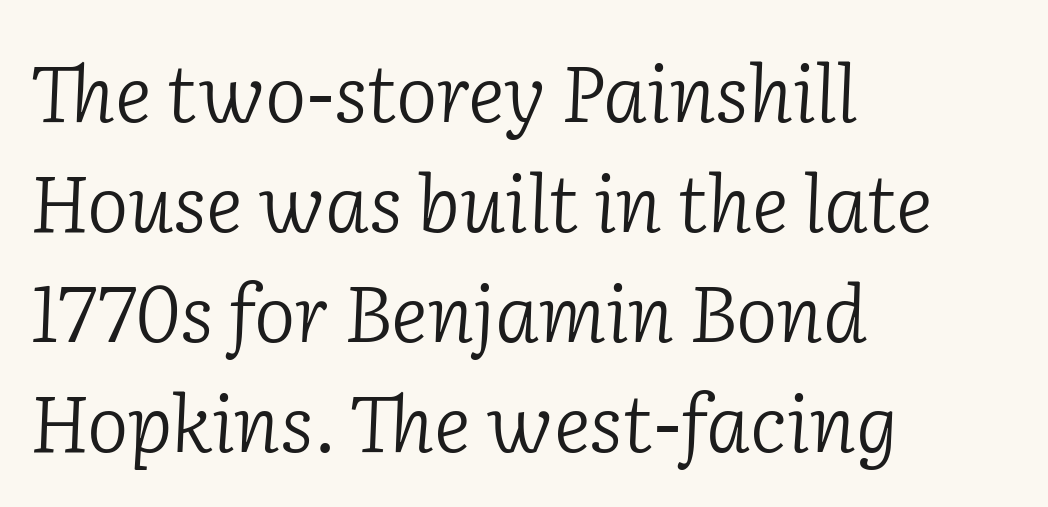
These lines are rendered in a variable-pitch font. Rule under the text: the space is simply empty. Serif or sans? Serif — the stroke terminals have little feet. The paragraph shown leans on its left margin. Glyph-to-glyph distance matches everyday printed text.
